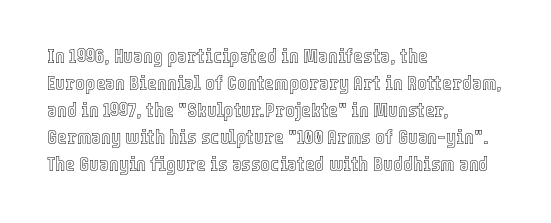
No word sits above an underline. Rendered with straight, roman letterforms. A typesetter would call this leading conventional body-copy spacing. Nothing unusual about the tracking: characters are spaced as the font intends. Line starts are locked; line ends wander.
